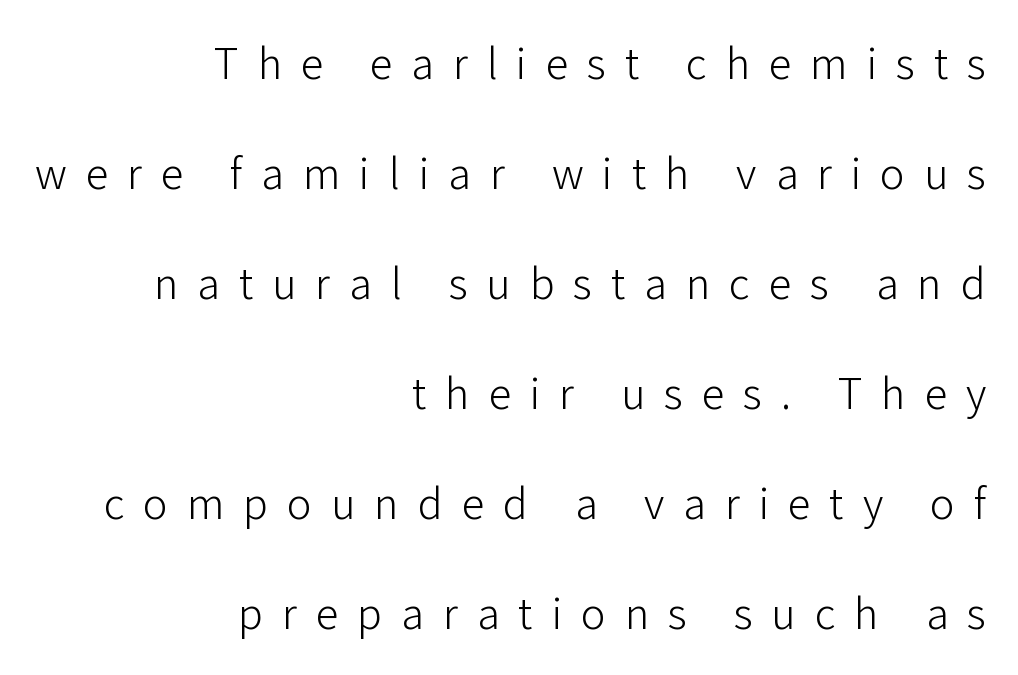
The image shows 46 px light sans-serif type, upright; set right-aligned, loose line spacing (2.39x), unusually wide letter spacing (+0.41 em), not underlined; low stroke contrast and a medium x-height.
